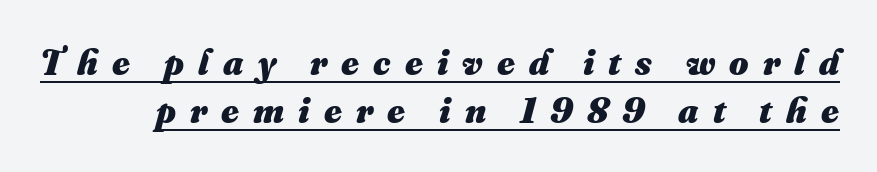
Q: Is the text bold? A: Yes.
Q: Is the text underlined? A: Yes.
Q: Is the spacing between letters normal or unusually wide? A: Unusually wide.
Q: Is the spacing between lines tight, normal or loose? A: Normal.
Q: Width (condensed, normal, or wide)? A: Normal.
Q: Stroke contrast? A: Medium.
Q: x-height? A: Small.
Q: Monospaced? A: No.
